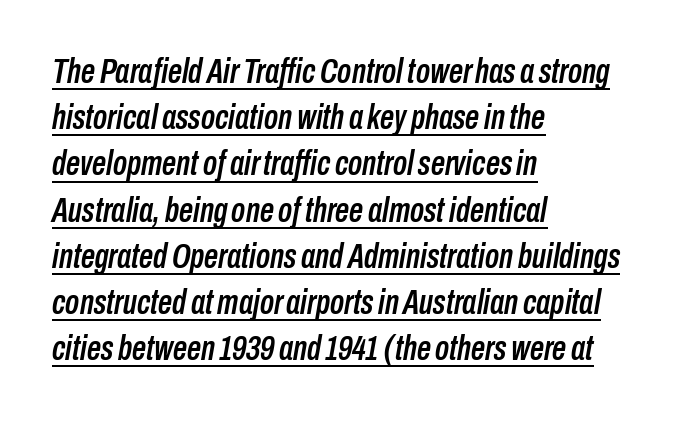
Q: Is the text italic (slanted)? A: Yes, it leans right by about 10 degrees.
Q: Is the text underlined? A: Yes.
Q: How is the paragraph aligned? A: Left-aligned.
Q: Is the spacing between letters normal or unusually wide? A: Normal.
Q: Is the spacing between lines tight, normal or loose? A: Normal.
Q: Width (condensed, normal, or wide)? A: Condensed.
Q: Stroke contrast? A: Low.
Q: x-height? A: Medium.
Q: Monospaced? A: No.
